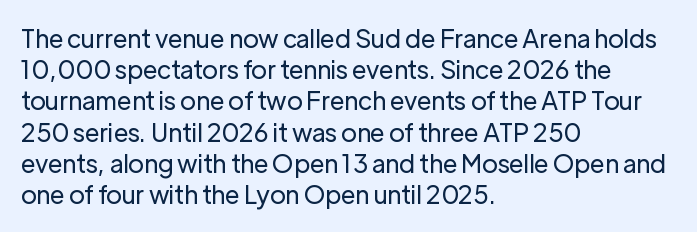
The image shows 25 px text type, upright; set left-aligned, normal line spacing (1.25x), normal letter spacing, not underlined.
